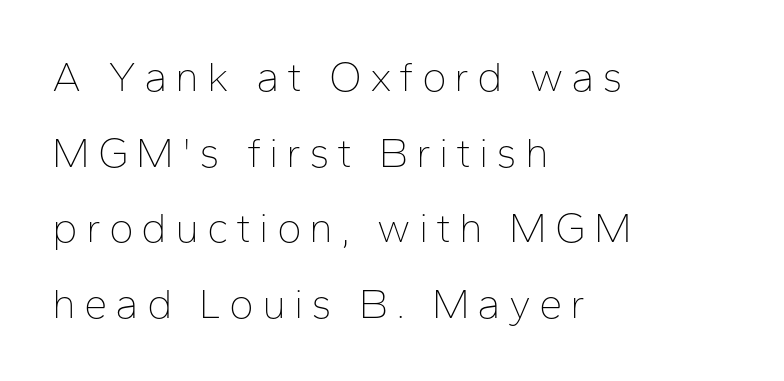
{"serif": "no", "italic": "no", "bold": "no", "weight": "thin", "width": "normal", "stroke_contrast": "low", "x_height": "medium", "monospaced": "no", "underline": "no", "align": "left", "line_spacing_ratio": 1.8, "glyph_px": 42}
